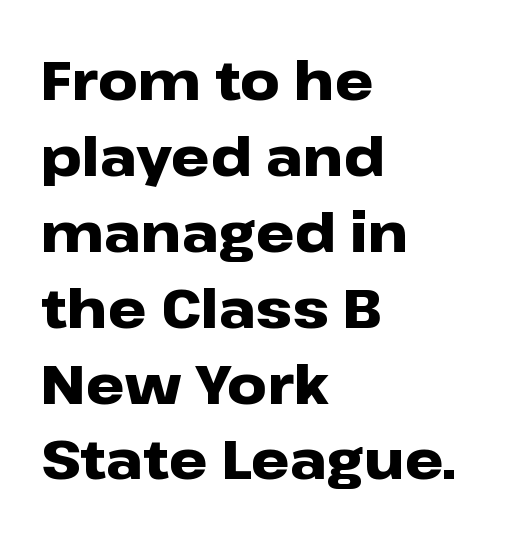
Q: Is the text bold? A: Yes.
Q: Is the text italic (slanted)? A: No, it is upright.
Q: Is the typeface a serif or a sans-serif typeface? A: Sans-serif.
Q: Is the text underlined? A: No.
Q: How is the paragraph aligned? A: Left-aligned.
Q: Is the spacing between letters normal or unusually wide? A: Normal.
Q: Is the spacing between lines tight, normal or loose? A: Normal.
Q: Width (condensed, normal, or wide)? A: Wide.
Q: Stroke contrast? A: Low.
Q: x-height? A: Medium.
Q: Monospaced? A: No.
